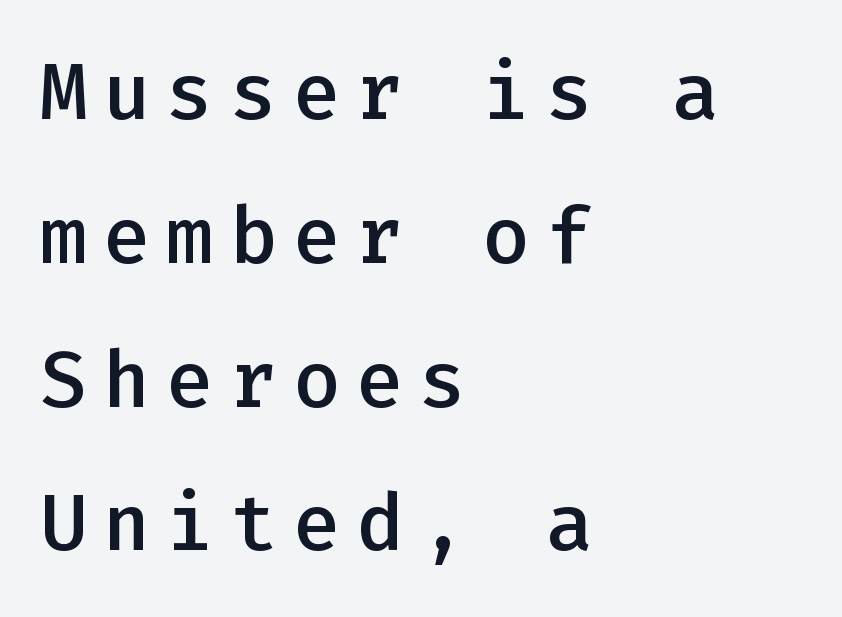
Q: Is the text bold? A: Semi-bold.
Q: Is the text italic (slanted)? A: No, it is upright.
Q: Is the typeface a serif or a sans-serif typeface? A: Sans-serif.
Q: Is the text underlined? A: No.
Q: How is the paragraph aligned? A: Left-aligned.
Q: Is the spacing between letters normal or unusually wide? A: Unusually wide.
Q: Width (condensed, normal, or wide)? A: Normal.
Q: Stroke contrast? A: Low.
Q: x-height? A: Medium.
Q: Monospaced? A: Yes.
